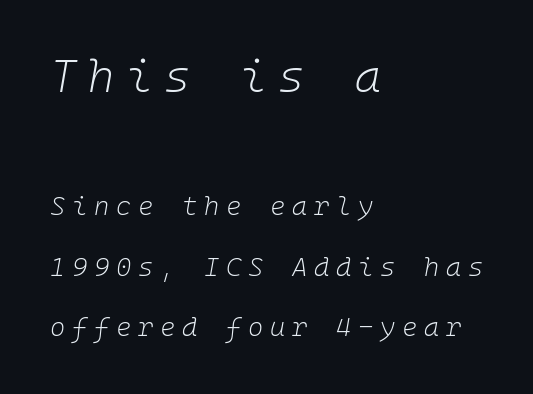
The image shows 45 px light type, italic (leaning right), monospaced; set left-aligned, loose line spacing (2.32x), unusually wide letter spacing (+0.26 em), not underlined; the first (top) block is 1.73x larger; low stroke contrast and a medium x-height.
